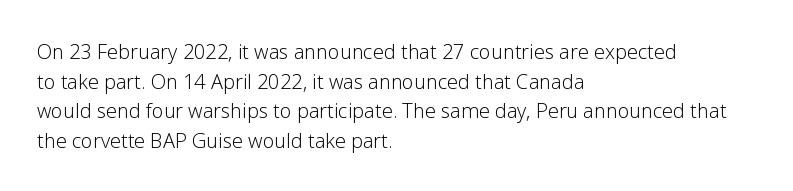
Compared with a typical body face, this is equally light or lighter still. The line texture is even and compact thanks to regular tracking. The space directly below the letters is spotless. Nope, not italic — everything's standing straight.
